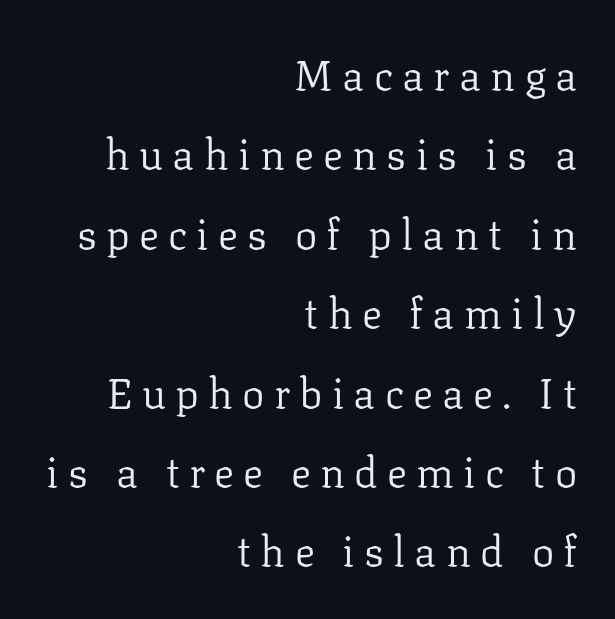
{"serif": "yes", "italic": "no", "bold": "no", "weight": "regular", "width": "normal", "stroke_contrast": "low", "x_height": "medium", "monospaced": "no", "underline": "no", "align": "right", "line_spacing_ratio": 1.89, "letter_spacing": "wide", "letter_spacing_em": 0.22, "glyph_px": 42}
